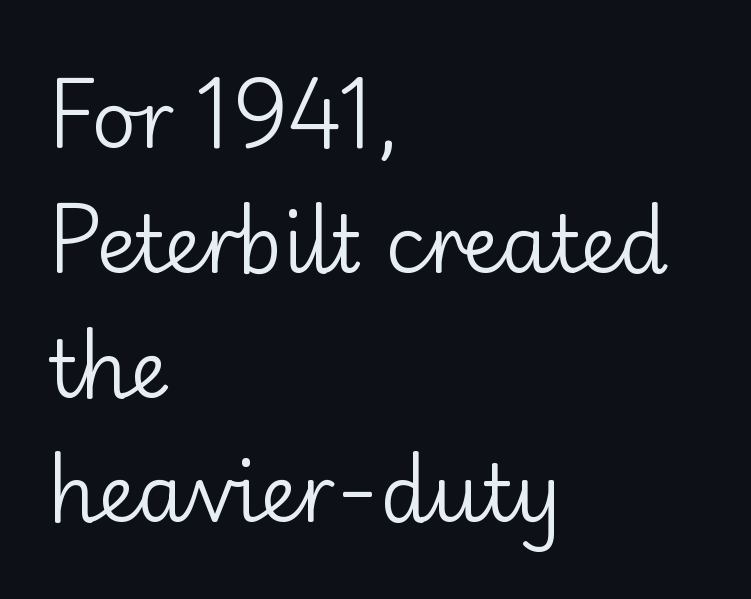
The image shows 78 px regular-weight sans-serif type, upright; set left-aligned, normal line spacing (1.6x), normal letter spacing, not underlined; low stroke contrast and a small x-height.
